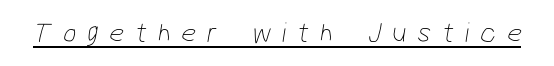
Letters have the restrained weight of plain body copy at most. What kind of face is this? One without serifs — a sans. Is this a fixed-width face? No — the glyphs have proportional, varying widths. The tracking reads as deliberately expanded to a designer's eye. This sample carries an underscore along the baseline area.
